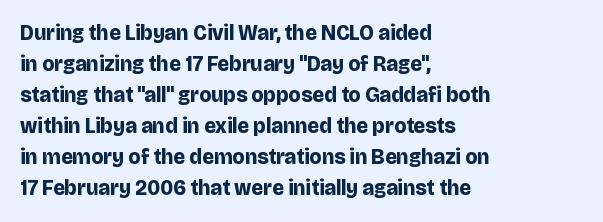
Q: Is the text bold? A: Yes.
Q: Is the text italic (slanted)? A: No, it is upright.
Q: Is the text underlined? A: No.
Q: How is the paragraph aligned? A: Left-aligned.
Q: Is the spacing between letters normal or unusually wide? A: Normal.
Q: Is the spacing between lines tight, normal or loose? A: Normal.
